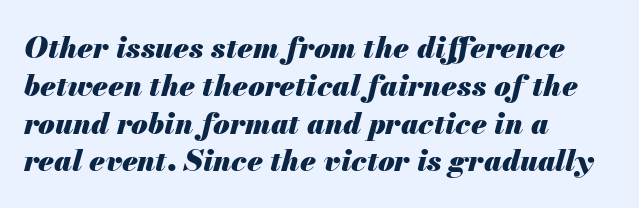
Students, this is bold: see how much ink each stroke carries. The rendering uses natural spacing where letterforms have individual widths. Compared with a centered layout, this one pins lines to the left instead. Underlining? Definitely not there. The letters sit at their default tracking, neither squeezed nor spread.
